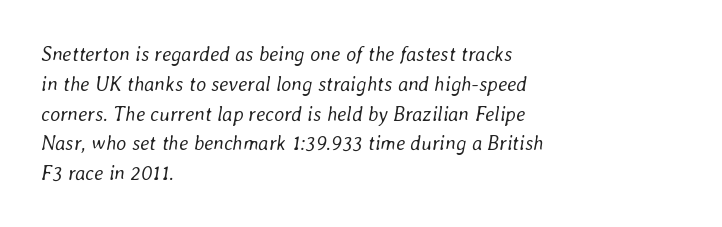
Q: Is the text bold? A: No.
Q: Is the text italic (slanted)? A: Yes, it leans right by about 8 degrees.
Q: Is the text underlined? A: No.
Q: How is the paragraph aligned? A: Left-aligned.
Q: Is the spacing between letters normal or unusually wide? A: Normal.
Q: Is the spacing between lines tight, normal or loose? A: Normal.
